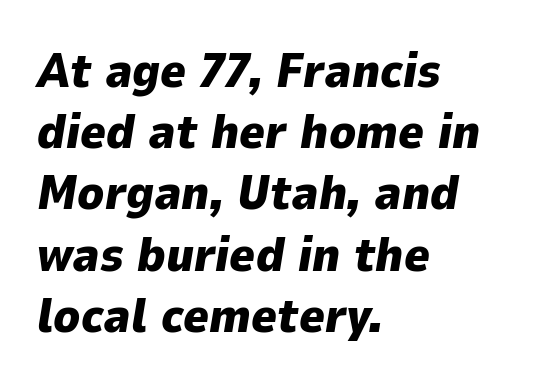
{"italic": "yes", "lean": "right", "slant_degrees": 9, "bold": "yes", "weight": "heavy", "width": "normal", "stroke_contrast": "low", "x_height": "medium", "monospaced": "no", "underline": "no", "align": "left", "line_spacing": "normal", "line_spacing_ratio": 1.25, "letter_spacing": "normal", "letter_spacing_em": 0.0, "glyph_px": 49}
